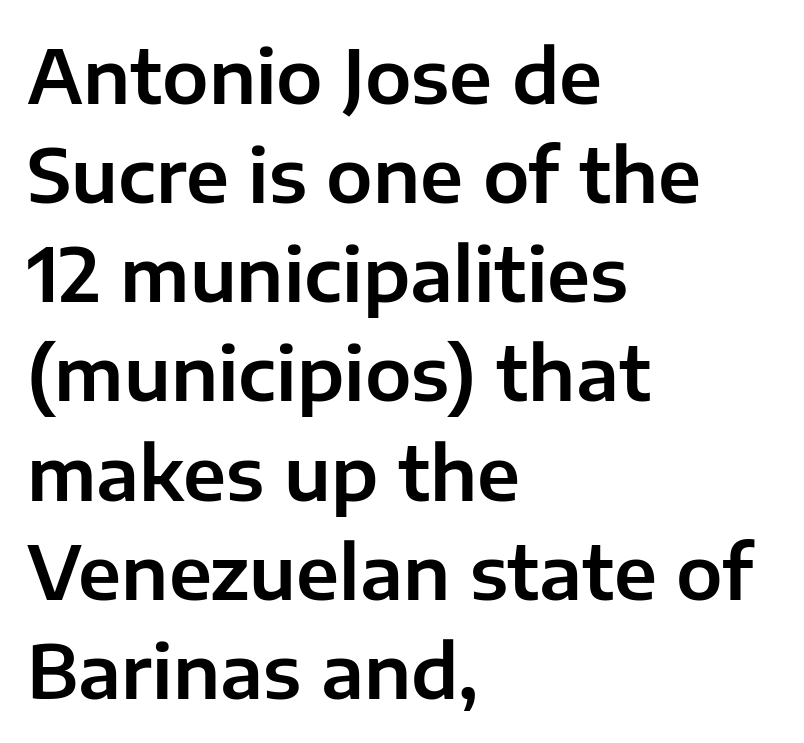
This is roman type, the default non-slanted kind. Is the block centered? No — it sits flush against the left margin. Is this a fixed-width face? No — the glyphs have proportional, varying widths. The letterforms sit shoulder to shoulder at normal distance.
